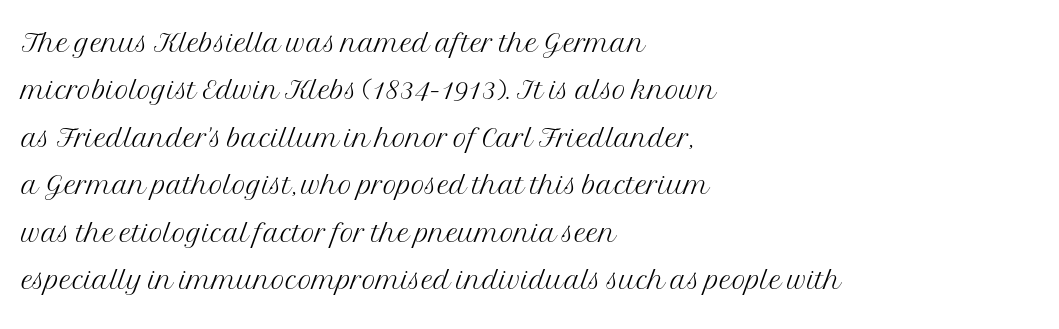
Q: Is the text bold? A: No.
Q: Is the text italic (slanted)? A: Yes.
Q: Is the typeface a serif or a sans-serif typeface? A: Serif.
Q: Is the text underlined? A: No.
Q: How is the paragraph aligned? A: Left-aligned.
Q: Is the spacing between letters normal or unusually wide? A: Normal.
Q: Is the spacing between lines tight, normal or loose? A: Normal.
Q: Width (condensed, normal, or wide)? A: Normal.
Q: Stroke contrast? A: Medium.
Q: x-height? A: Medium.
Q: Monospaced? A: No.
